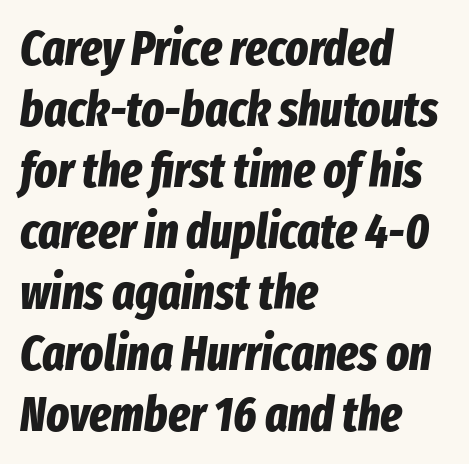
Q: Is the text bold? A: Yes.
Q: Is the text italic (slanted)? A: Yes, it leans right by about 8 degrees.
Q: Is the text underlined? A: No.
Q: How is the paragraph aligned? A: Left-aligned.
Q: Is the spacing between letters normal or unusually wide? A: Normal.
Q: Is the spacing between lines tight, normal or loose? A: Normal.
Q: Width (condensed, normal, or wide)? A: Condensed.
Q: Stroke contrast? A: Low.
Q: x-height? A: Medium.
Q: Monospaced? A: No.
